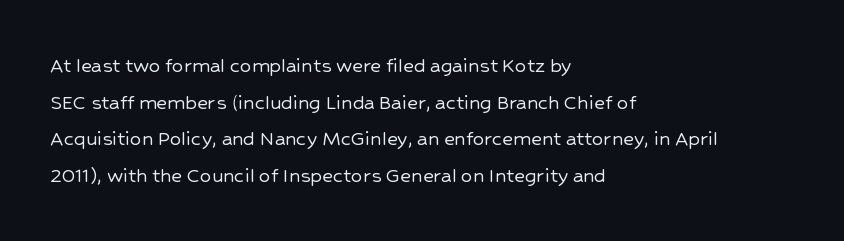
Rendered with straight, roman letterforms. Notice how the passage keeps a crisp vertical edge on the left only. A typesetter would call this leading conventional body-copy spacing. Is the letter spacing exaggerated? No — it looks like the ordinary default.
